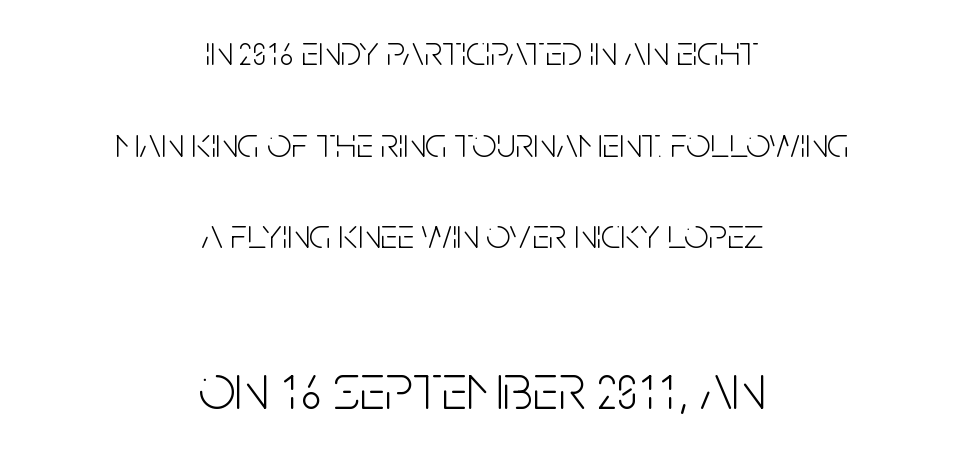
Horizontal bands of white between lines are thick stripes. Do the characters align in a grid? No, the font is proportional. No word sits above an underline. The typeface has the unassuming heft of standard copy or less. Visually, the bottom section dominates because its glyphs are scaled up. Nothing unusual about the tracking: characters are spaced as the font intends.
